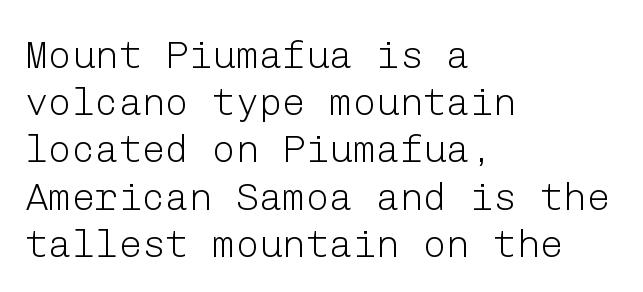
The image shows 39 px light sans-serif type, upright; set left-aligned, line spacing 1.21x, normal letter spacing, not underlined; low stroke contrast and a medium x-height.
